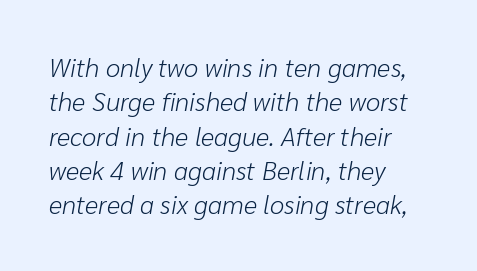
The image shows 26 px text type, italic (leaning right); set left-aligned, normal line spacing (1.32x), normal letter spacing, not underlined.
